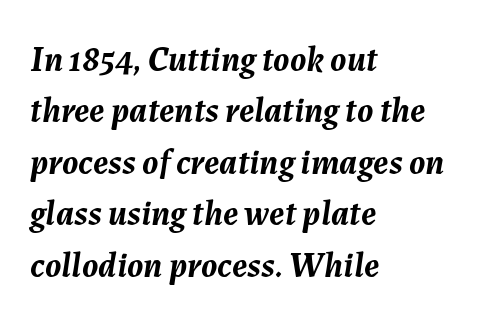
Words appear dense and cohesive because spacing is normal. Think of a printed novel: that variable character pitch is what you see here. I'd describe the lettering as bold — thick and assertive. Words float on clear page, feet unadorned.
